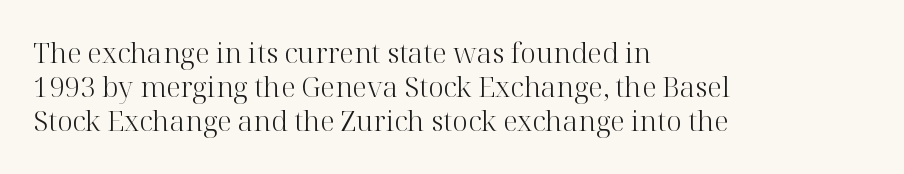
{"serif": "yes", "italic": "no", "bold": "no", "weight": "light", "width": "normal", "stroke_contrast": "high", "x_height": "medium", "monospaced": "no", "underline": "no", "align": "left", "line_spacing_ratio": 1.22, "letter_spacing": "normal", "letter_spacing_em": 0.0, "glyph_px": 28}
